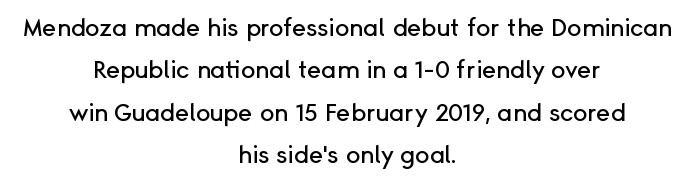
Q: Is the text italic (slanted)? A: No, it is upright.
Q: Is the text underlined? A: No.
Q: How is the paragraph aligned? A: Centered.
Q: Is the spacing between letters normal or unusually wide? A: Normal.
